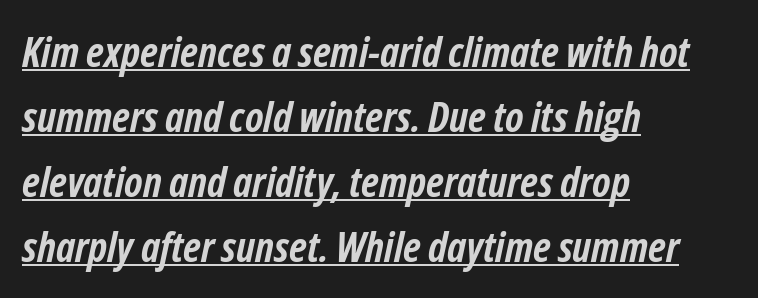
{"italic": "yes", "lean": "right", "slant_degrees": 12, "bold": "yes", "weight": "semibold", "width": "condensed", "stroke_contrast": "low", "x_height": "medium", "monospaced": "no", "underline": "yes", "align": "left", "line_spacing": "normal", "line_spacing_ratio": 1.55, "letter_spacing": "normal", "letter_spacing_em": 0.0, "glyph_px": 42}
